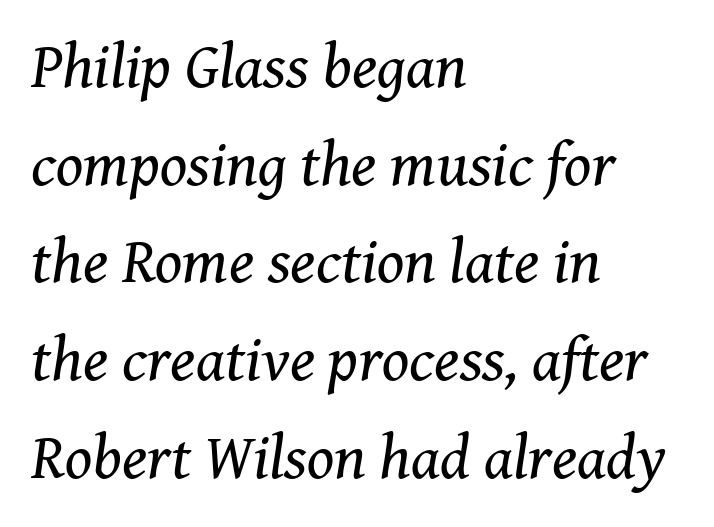
{"serif": "yes", "italic": "yes", "lean": "right", "slant_degrees": 8, "bold": "no", "weight": "regular", "width": "normal", "stroke_contrast": "medium", "x_height": "medium", "monospaced": "no", "underline": "no", "align": "left", "line_spacing": "normal", "line_spacing_ratio": 1.55, "letter_spacing": "normal", "letter_spacing_em": 0.0, "glyph_px": 63}
